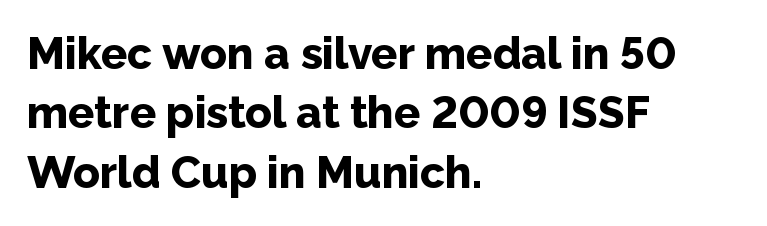
{"serif": "no", "italic": "no", "bold": "yes", "weight": "bold", "width": "normal", "stroke_contrast": "low", "x_height": "medium", "monospaced": "no", "underline": "no", "align": "left", "line_spacing": "normal", "line_spacing_ratio": 1.35, "letter_spacing": "normal", "letter_spacing_em": 0.0, "glyph_px": 44}
